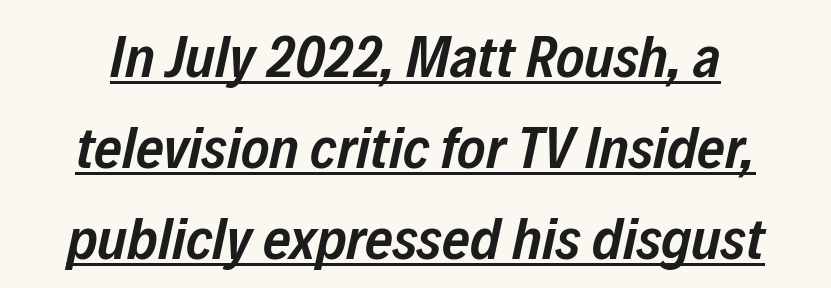
{"italic": "yes", "lean": "right", "slant_degrees": 12, "bold": "semi", "weight": "semibold", "width": "condensed", "stroke_contrast": "low", "x_height": "medium", "monospaced": "no", "underline": "yes", "align": "center", "line_spacing": "normal", "line_spacing_ratio": 1.52, "letter_spacing": "normal", "letter_spacing_em": 0.0, "glyph_px": 60}
